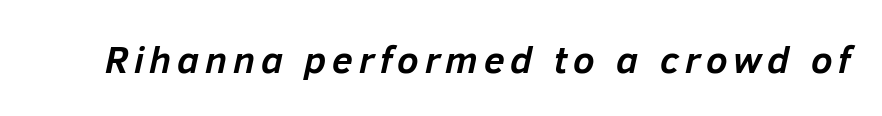
The image shows 38 px semibold type, italic (leaning right); set not underlined; low stroke contrast and a medium x-height.
